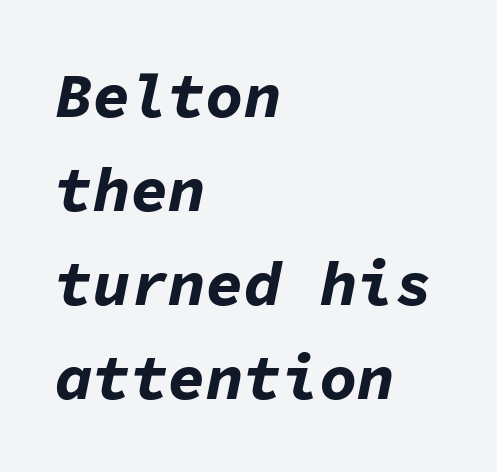
{"italic": "yes", "lean": "right", "slant_degrees": 11, "bold": "yes", "weight": "bold", "width": "normal", "stroke_contrast": "low", "x_height": "medium", "monospaced": "yes", "underline": "no", "align": "left", "line_spacing": "normal", "line_spacing_ratio": 1.49, "letter_spacing": "normal", "letter_spacing_em": 0.0, "glyph_px": 63}
